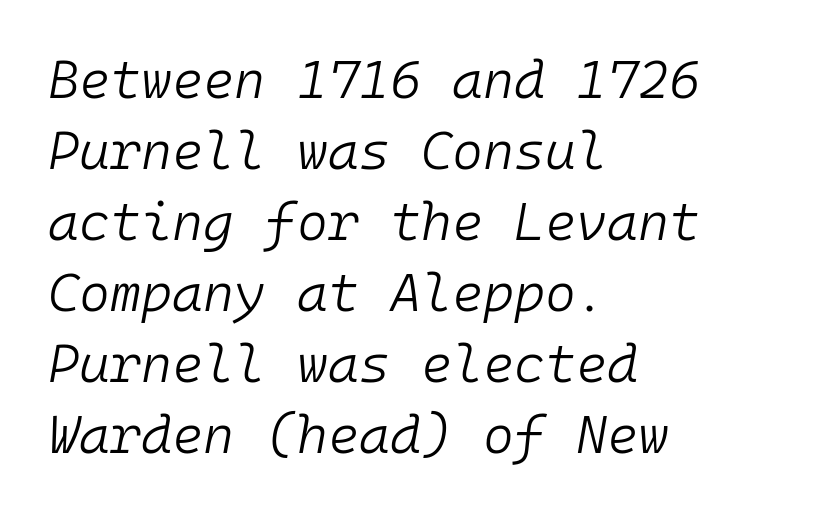
The image shows 53 px light type, italic (leaning right), monospaced; set left-aligned, normal line spacing (1.34x), normal letter spacing, not underlined; low stroke contrast and a medium x-height.
